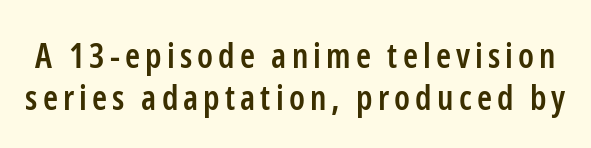
Q: Is the text bold? A: Semi-bold.
Q: Is the text italic (slanted)? A: No, it is upright.
Q: Is the typeface a serif or a sans-serif typeface? A: Sans-serif.
Q: Is the text underlined? A: No.
Q: Is the spacing between lines tight, normal or loose? A: Normal.
Q: Width (condensed, normal, or wide)? A: Condensed.
Q: Stroke contrast? A: Low.
Q: x-height? A: Medium.
Q: Monospaced? A: No.
